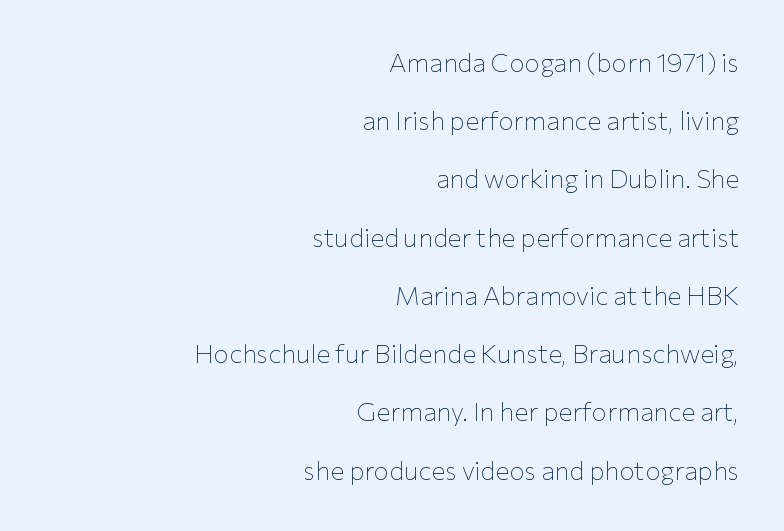
The image shows 26 px text type, upright; set right-aligned, loose line spacing (2.24x), normal letter spacing, not underlined.
